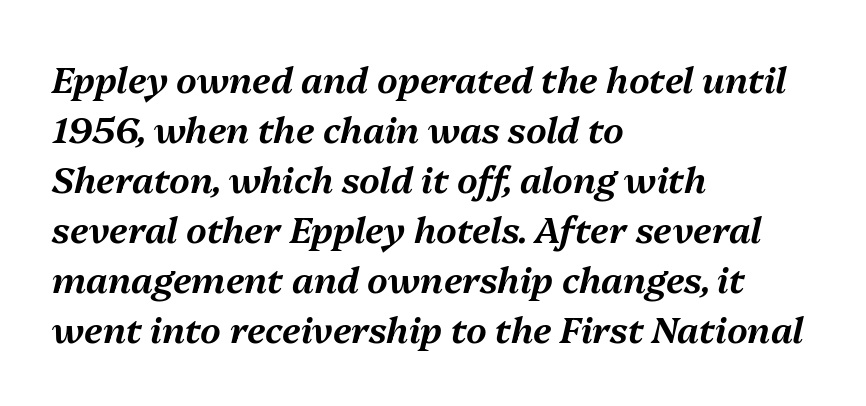
{"italic": "yes", "lean": "right", "slant_degrees": 13, "width": "normal", "stroke_contrast": "medium", "x_height": "medium", "monospaced": "no", "underline": "no", "align": "left", "line_spacing": "normal", "line_spacing_ratio": 1.39, "letter_spacing": "normal", "letter_spacing_em": 0.0, "glyph_px": 36}
